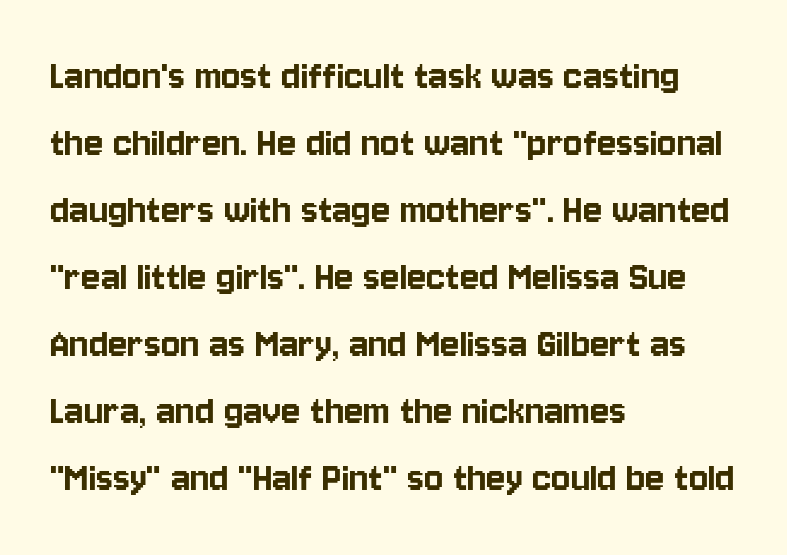
Rendered with straight, roman letterforms. The lines are quadded left. Each new line begins a customary step beneath the previous one. The face used here is proportionally spaced, like ordinary book or web type. Typographically, this falls in the sans-serif category.
